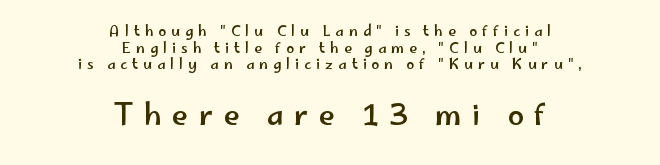
Q: Is the text italic (slanted)? A: No, it is upright.
Q: Is the typeface a serif or a sans-serif typeface? A: Sans-serif.
Q: Is the text underlined? A: No.
Q: How is the paragraph aligned? A: Centered.
Q: Is the spacing between letters normal or unusually wide? A: Unusually wide.
Q: Which block of text is set in a larger size, the first (top) or the second (bottom)? A: The second (bottom) one.
Q: Width (condensed, normal, or wide)? A: Wide.
Q: Stroke contrast? A: Low.
Q: x-height? A: Small.
Q: Monospaced? A: No.
